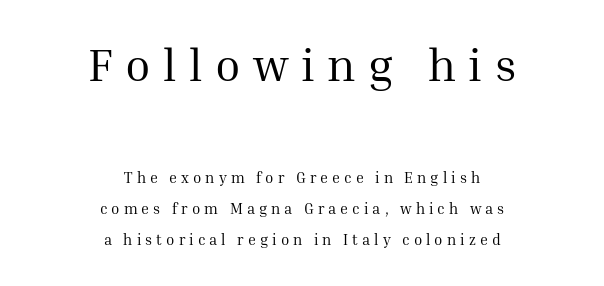
{"serif": "yes", "italic": "no", "bold": "no", "weight": "regular", "width": "normal", "stroke_contrast": "medium", "x_height": "medium", "monospaced": "no", "underline": "no", "align": "center", "line_spacing": "loose", "line_spacing_ratio": 2.07, "letter_spacing": "wide", "letter_spacing_em": 0.27, "larger_block": "first", "size_ratio": 3.07, "glyph_px": 46}
